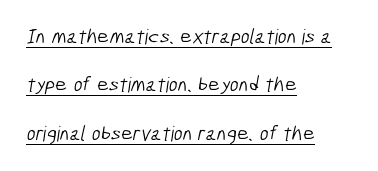
The image shows 21 px text type; set left-aligned, loose line spacing (2.3x), normal letter spacing, underlined.
